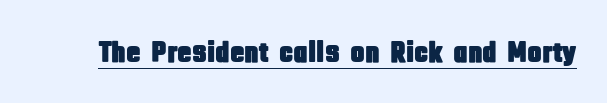
Quick note: underline on. This is roman type, the default non-slanted kind. Note the varied advance widths — an 'i' is clearly narrower than an 'm'. The rendering shows plain stroke endings on the letterforms — a sans-serif design. The horizontal fit of the characters is conventional and even.
